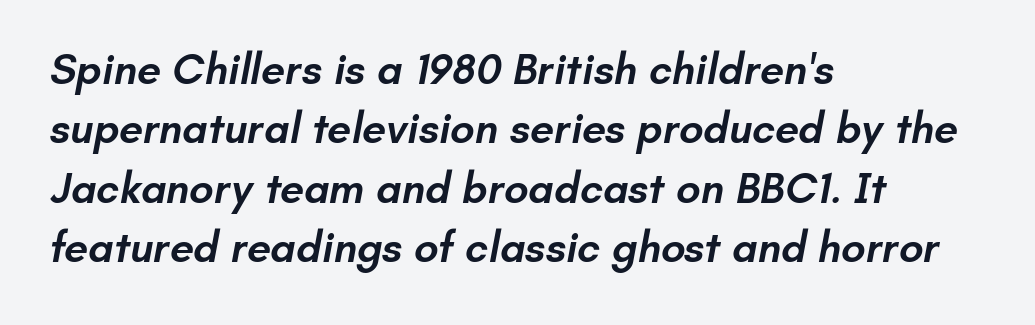
Q: Is the text bold? A: Semi-bold.
Q: Is the typeface a serif or a sans-serif typeface? A: Sans-serif.
Q: Is the text underlined? A: No.
Q: How is the paragraph aligned? A: Left-aligned.
Q: Is the spacing between letters normal or unusually wide? A: Normal.
Q: Is the spacing between lines tight, normal or loose? A: Normal.
Q: Width (condensed, normal, or wide)? A: Normal.
Q: Stroke contrast? A: Low.
Q: x-height? A: Small.
Q: Monospaced? A: No.
